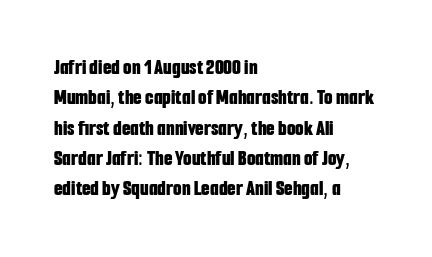
Q: Is the text bold? A: Yes.
Q: Is the text italic (slanted)? A: No, it is upright.
Q: Is the text underlined? A: No.
Q: How is the paragraph aligned? A: Left-aligned.
Q: Is the spacing between letters normal or unusually wide? A: Normal.
Q: Is the spacing between lines tight, normal or loose? A: Normal.
